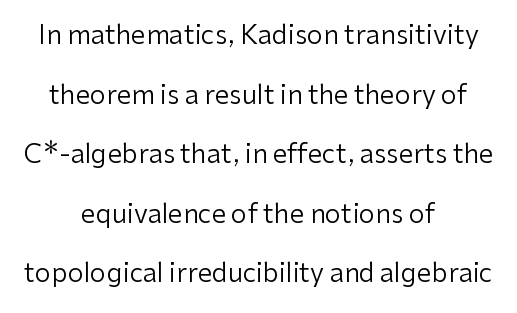
Q: Is the text bold? A: No.
Q: Is the text italic (slanted)? A: No, it is upright.
Q: Is the text underlined? A: No.
Q: How is the paragraph aligned? A: Centered.
Q: Is the spacing between letters normal or unusually wide? A: Normal.
Q: Is the spacing between lines tight, normal or loose? A: Loose.
